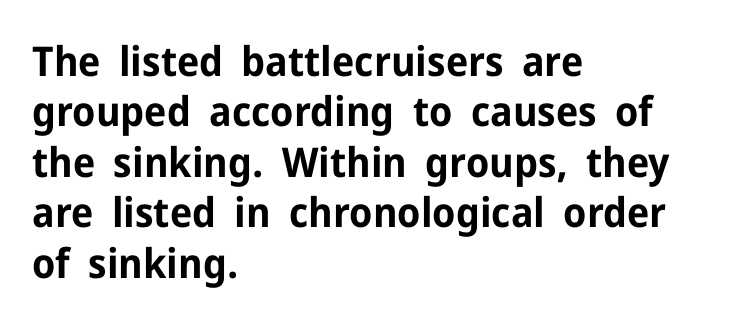
The characters look thick and weighty, a clear bold. The horizontal fit of the characters is conventional and even. Typeset ragged right — the left edge is the straight one. The words here are not underlined.
